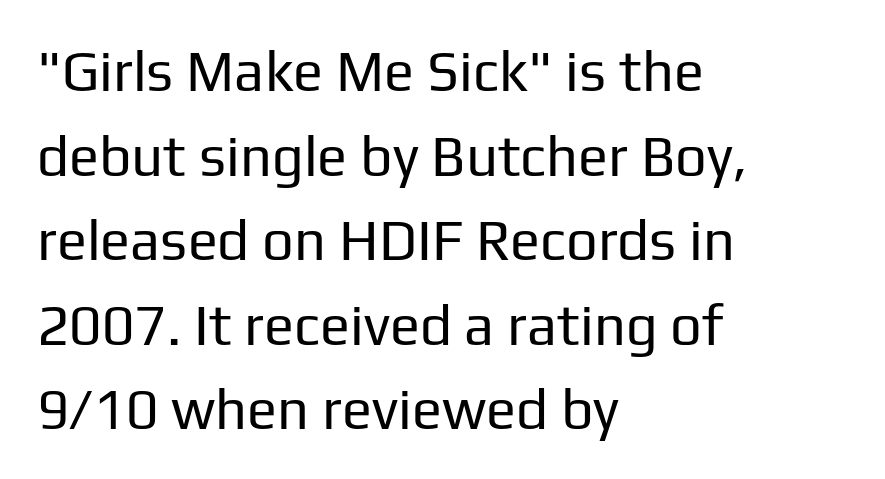
{"serif": "no", "italic": "no", "bold": "no", "weight": "regular", "width": "normal", "stroke_contrast": "low", "x_height": "medium", "monospaced": "no", "underline": "no", "align": "left", "line_spacing": "normal", "line_spacing_ratio": 1.51, "letter_spacing": "normal", "letter_spacing_em": 0.0, "glyph_px": 56}
